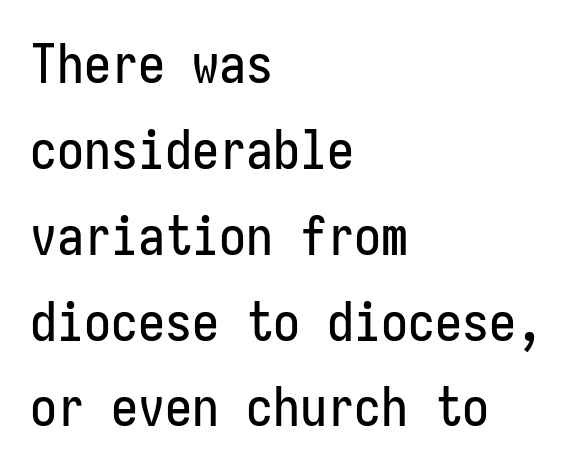
The area under the type is left untouched. Type style note: lacks serifs. Leading matches the norm, producing a regular column. The letters march in equal steps, a hallmark of fixed-pitch type. Tracking here is standard; glyphs follow each other at the usual distance.
